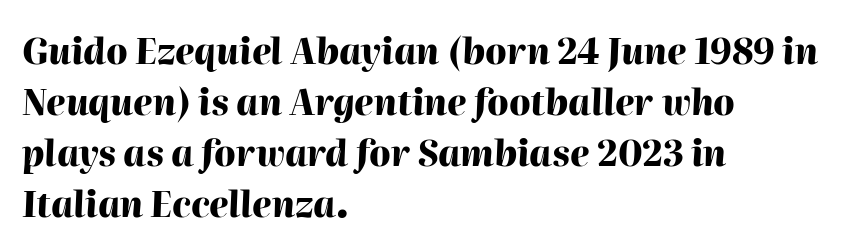
Q: Is the text bold? A: Yes.
Q: Is the text italic (slanted)? A: Yes, it leans right by about 2 degrees.
Q: Is the text underlined? A: No.
Q: How is the paragraph aligned? A: Left-aligned.
Q: Is the spacing between letters normal or unusually wide? A: Normal.
Q: Is the spacing between lines tight, normal or loose? A: Normal.
Q: Width (condensed, normal, or wide)? A: Normal.
Q: Stroke contrast? A: High.
Q: x-height? A: Medium.
Q: Monospaced? A: No.
